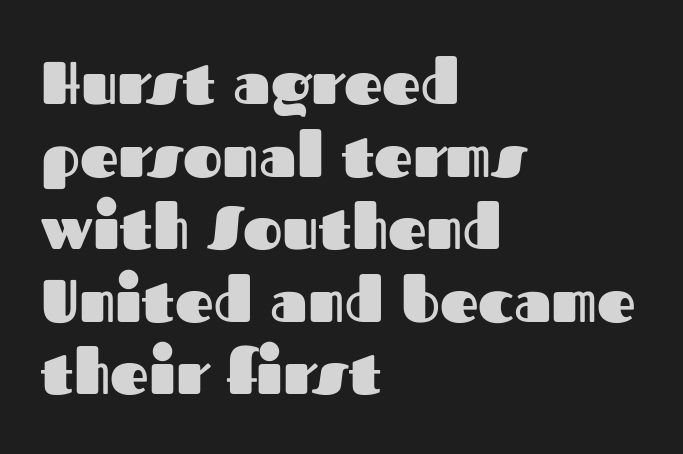
The image shows 60 px heavy sans-serif type, upright; set left-aligned, line spacing 1.21x, normal letter spacing, not underlined; medium stroke contrast and a medium x-height.
